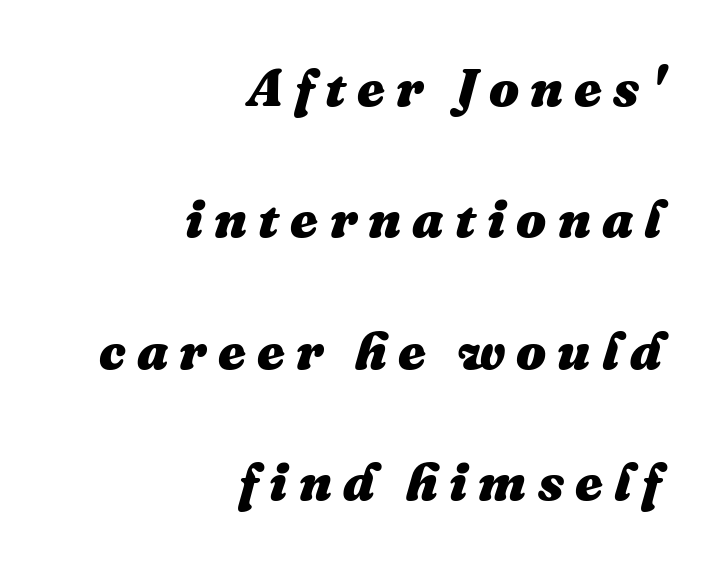
The image shows 53 px heavy type, italic (leaning right); set right-aligned, loose line spacing (2.48x), unusually wide letter spacing (+0.21 em), not underlined; medium stroke contrast and a medium x-height.
